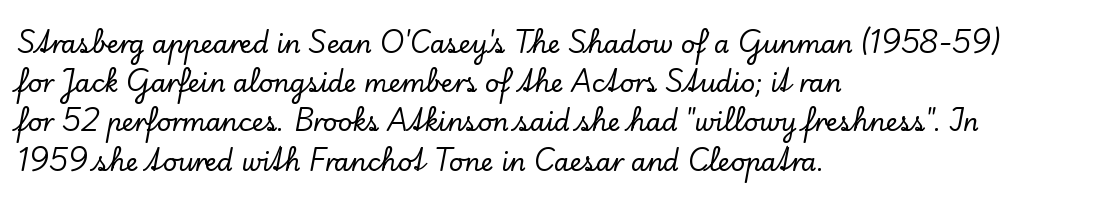
The image shows 25 px text type; set left-aligned, normal line spacing (1.57x), normal letter spacing, not underlined.
